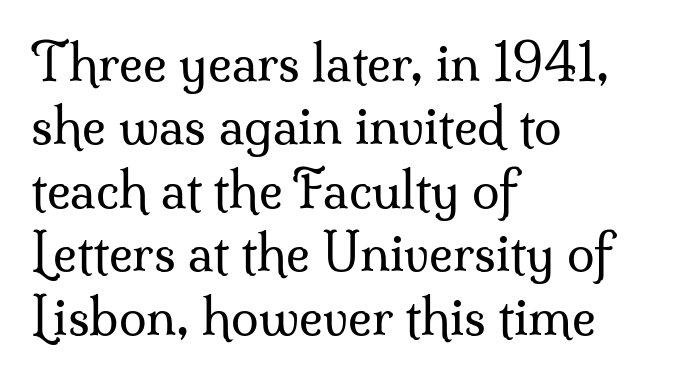
Rule under the text: the space is simply empty. Nope, not italic — everything's standing straight. The lines sit at an ordinary, default distance from one another. You could call the tracking neutral — neither tight nor loose.
